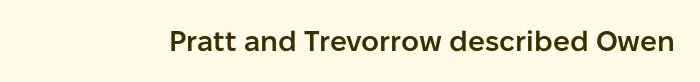
The image shows 28 px semibold sans-serif type, upright; set normal letter spacing, not underlined; low stroke contrast and a medium x-height.
